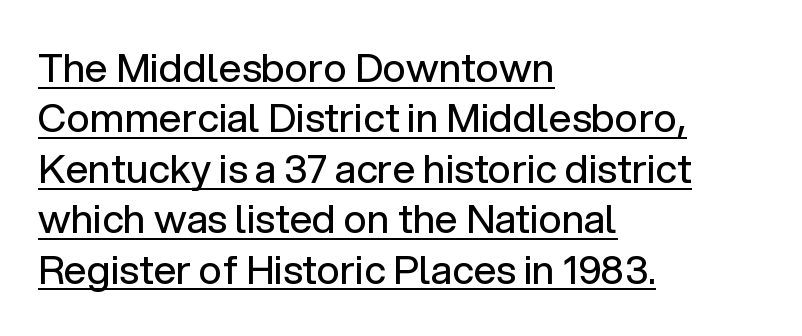
Q: Is the text bold? A: No.
Q: Is the text italic (slanted)? A: No, it is upright.
Q: Is the typeface a serif or a sans-serif typeface? A: Sans-serif.
Q: Is the text underlined? A: Yes.
Q: How is the paragraph aligned? A: Left-aligned.
Q: Is the spacing between letters normal or unusually wide? A: Normal.
Q: Is the spacing between lines tight, normal or loose? A: Normal.
Q: Width (condensed, normal, or wide)? A: Normal.
Q: Stroke contrast? A: Low.
Q: x-height? A: Medium.
Q: Monospaced? A: No.
